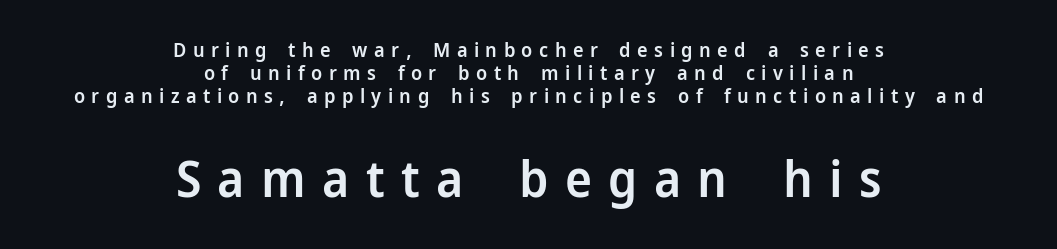
The characters look somewhat weighty, a semibold short of true bold. The foot of each line stays bare and open. The type sits square on the baseline with zero lean. Look at the bottom of the vertical strokes: they stop flat, with no serifs. Do the characters align in a grid? No, the font is proportional. A student would notice the bottom passage is typeset larger than what precedes it.
